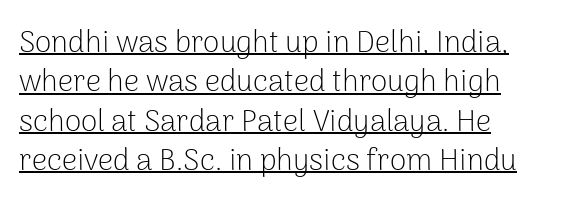
{"serif": "no", "italic": "no", "bold": "no", "weight": "light", "width": "normal", "stroke_contrast": "low", "x_height": "medium", "monospaced": "no", "underline": "yes", "align": "left", "line_spacing": "normal", "line_spacing_ratio": 1.31, "letter_spacing": "normal", "letter_spacing_em": 0.0, "glyph_px": 30}
